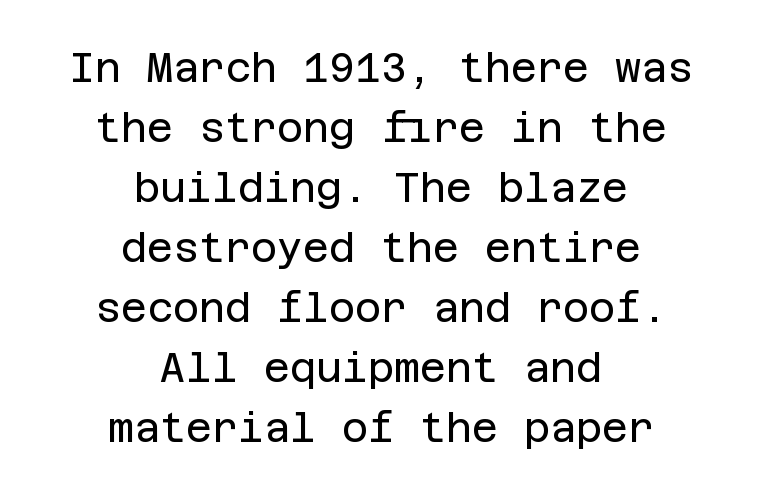
Q: Is the text bold? A: No.
Q: Is the text italic (slanted)? A: No, it is upright.
Q: Is the typeface a serif or a sans-serif typeface? A: Sans-serif.
Q: Is the text underlined? A: No.
Q: How is the paragraph aligned? A: Centered.
Q: Is the spacing between letters normal or unusually wide? A: Normal.
Q: Is the spacing between lines tight, normal or loose? A: Normal.
Q: Width (condensed, normal, or wide)? A: Normal.
Q: Stroke contrast? A: Low.
Q: x-height? A: Large.
